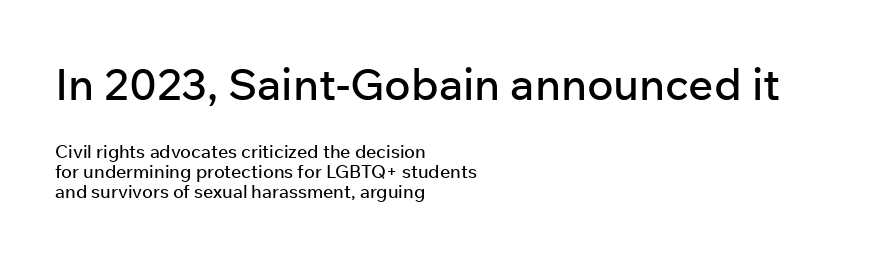
The image shows 44 px sans-serif type, upright; set left-aligned, tight line spacing (1.11x), normal letter spacing, not underlined; the first (top) block is 2.44x larger; low stroke contrast and a medium x-height.
